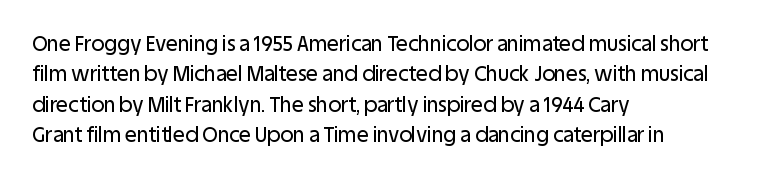
Characters follow at the spacing the type designer built in. The line-height multiplier appears to be the usual default. Just letters on the line, the space beneath them empty. It's the straight-up-and-down kind of type. Each line starts at the same left margin while the right side varies.
